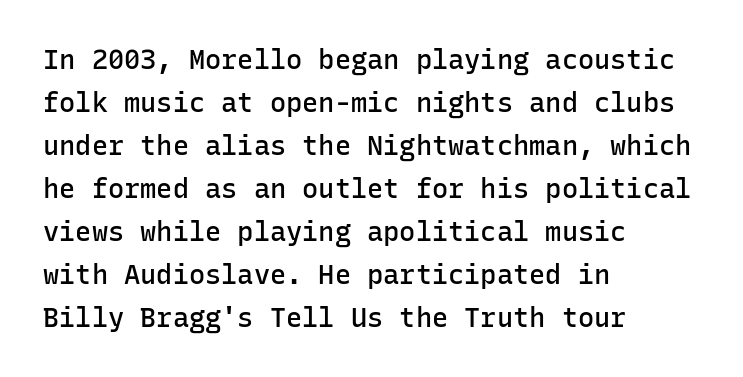
{"italic": "no", "bold": "semi", "underline": "no", "align": "left", "line_spacing": "normal", "line_spacing_ratio": 1.59, "letter_spacing": "normal", "letter_spacing_em": 0.0, "glyph_px": 27}
